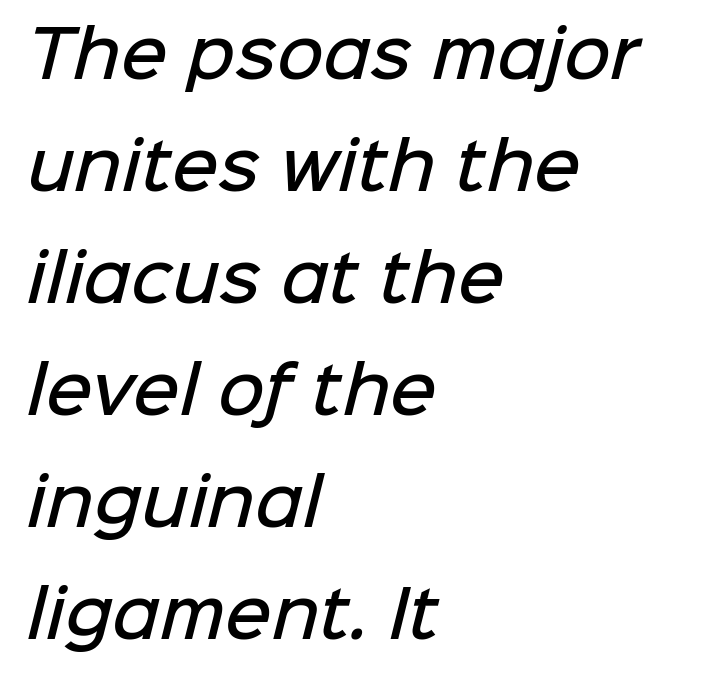
Typographic density is moderately raised because the face is semibold. Left-aligned paragraph, ragged on the right. Varying glyph widths throughout — classic text-font behaviour. Serif or sans? Sans — the stroke terminals are bare.
